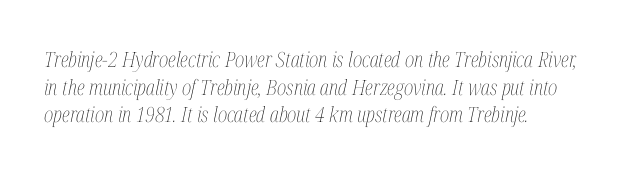
{"italic": "yes", "lean": "right", "slant_degrees": 12, "bold": "no", "underline": "no", "line_spacing": "normal", "line_spacing_ratio": 1.31, "letter_spacing": "normal", "letter_spacing_em": 0.0, "glyph_px": 21}
